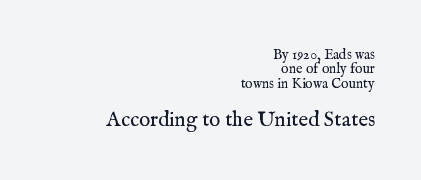
{"italic": "no", "bold": "no", "underline": "no", "align": "right", "line_spacing": "tight", "line_spacing_ratio": 1.02, "letter_spacing": "normal", "letter_spacing_em": 0.0, "larger_block": "second", "size_ratio": 1.5, "glyph_px": 21}
